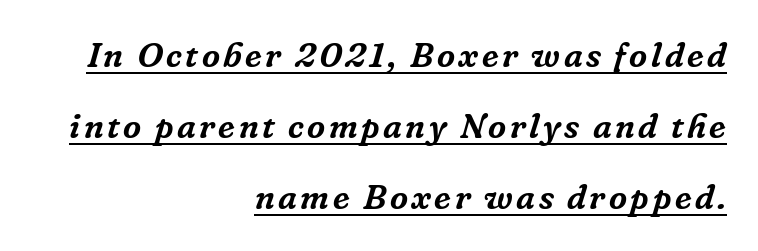
The image shows 35 px serif type, italic (leaning right); set right-aligned, loose line spacing (2.03x), underlined; low stroke contrast and a medium x-height.
